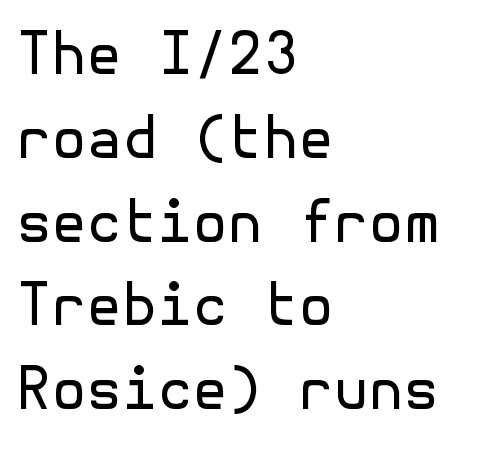
The type is set solid horizontally, with unmodified tracking. The typography opts for an upright posture over an oblique one. Unmarked baselines from the first word to the last. This reads as an unemphasized weight, regular at the heaviest. In terms of letterform style, serifs are entirely absent.
